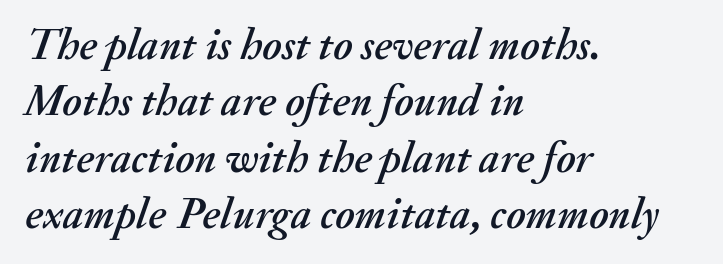
The image shows 44 px text type, italic (leaning right); set left-aligned, normal line spacing (1.28x), normal letter spacing, not underlined; medium stroke contrast and a small x-height.
